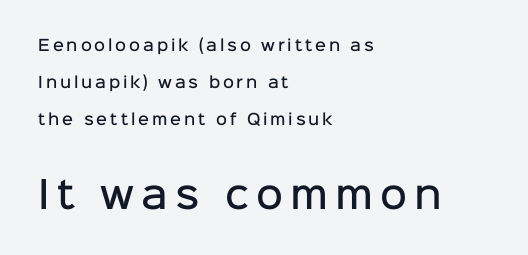
The image shows 37 px semibold sans-serif type, upright; set left-aligned, loose line spacing (2.47x), not underlined; the second (bottom) block is 2.47x larger; low stroke contrast and a medium x-height.
